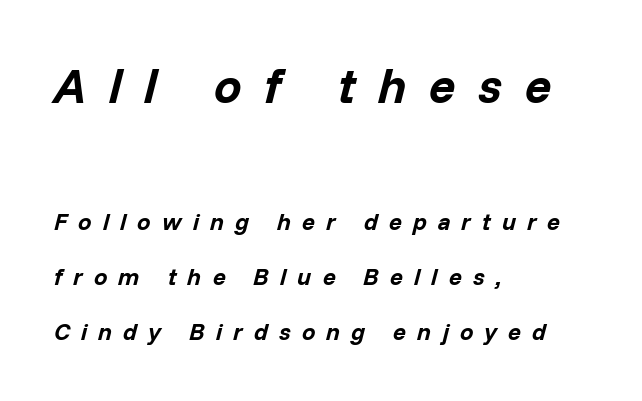
Students, note that the glyphs here are deliberately spaced far apart. Every row of glyphs begins at an identical x-position on the left. Varying glyph widths throughout — classic text-font behaviour. A full-strength bold gives these letters their thick strokes. Quick note: interline space is abundant.
